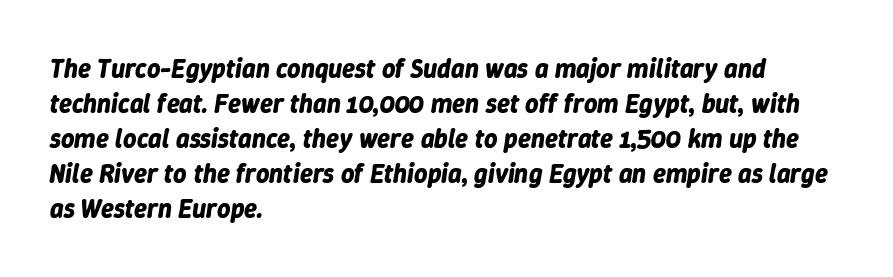
Q: Is the text bold? A: Yes.
Q: Is the text italic (slanted)? A: Yes, it leans right by about 9 degrees.
Q: Is the text underlined? A: No.
Q: How is the paragraph aligned? A: Left-aligned.
Q: Is the spacing between letters normal or unusually wide? A: Normal.
Q: Is the spacing between lines tight, normal or loose? A: Normal.
